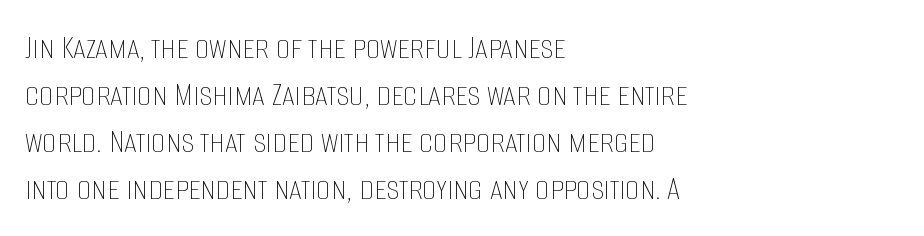
Q: Is the text bold? A: No.
Q: Is the text italic (slanted)? A: No, it is upright.
Q: Is the text underlined? A: No.
Q: How is the paragraph aligned? A: Left-aligned.
Q: Is the spacing between letters normal or unusually wide? A: Normal.
Q: Is the spacing between lines tight, normal or loose? A: Normal.
Q: Width (condensed, normal, or wide)? A: Condensed.
Q: Stroke contrast? A: Low.
Q: x-height? A: Large.
Q: Monospaced? A: No.
